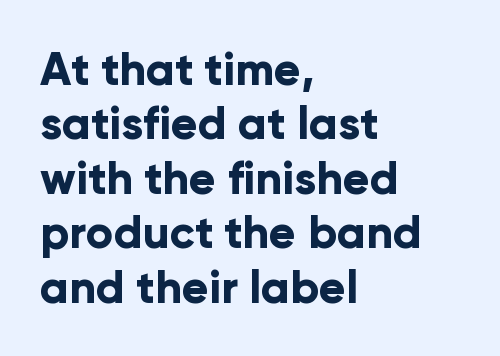
{"serif": "no", "italic": "no", "bold": "yes", "weight": "bold", "width": "normal", "stroke_contrast": "low", "x_height": "medium", "monospaced": "no", "underline": "no", "align": "left", "line_spacing_ratio": 1.21, "letter_spacing": "normal", "letter_spacing_em": 0.0, "glyph_px": 45}
